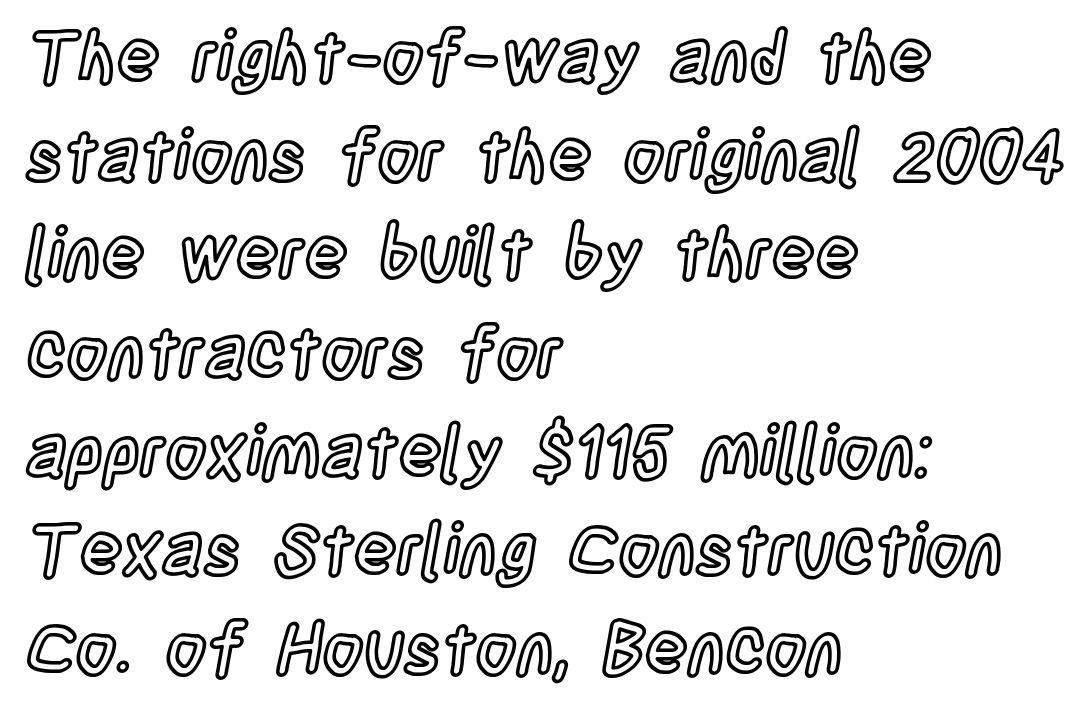
The image shows 71 px condensed type; set left-aligned, normal line spacing (1.39x), normal letter spacing, not underlined; a large x-height.
